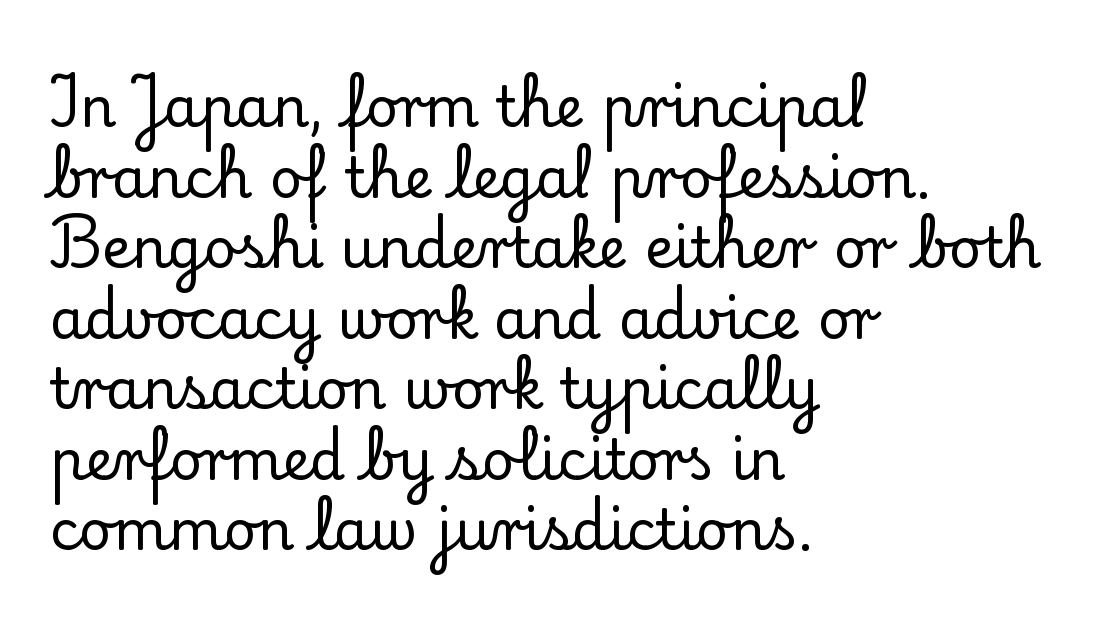
{"serif": "yes", "italic": "no", "width": "normal", "stroke_contrast": "low", "x_height": "small", "monospaced": "no", "underline": "no", "align": "left", "line_spacing": "normal", "line_spacing_ratio": 1.26, "letter_spacing": "normal", "letter_spacing_em": 0.0, "glyph_px": 56}
